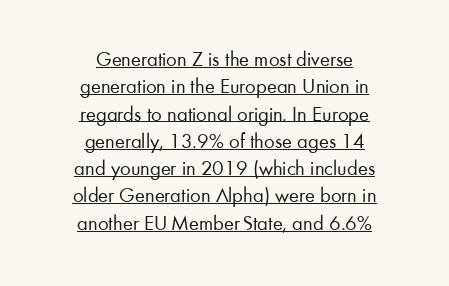
The image shows 21 px text type, upright; set centered, normal line spacing (1.3x), normal letter spacing, underlined.
